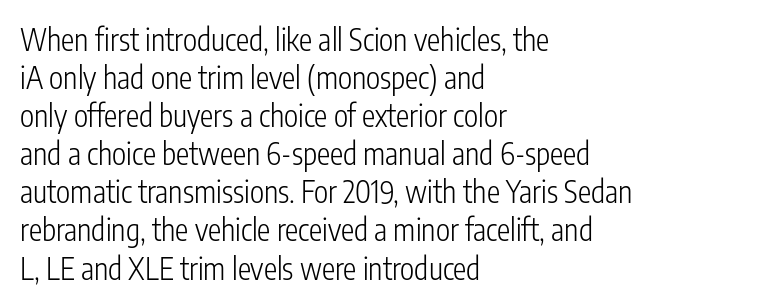
Check under the words: just untouched page. Weight: not bold — regular or lighter. The rendering uses natural spacing where letterforms have individual widths. No italicization has been applied; the sample stays upright. Vertically, the passage feels balanced, rows spaced as you'd expect. A classic flush-left, rag-right setting is used for this passage.
